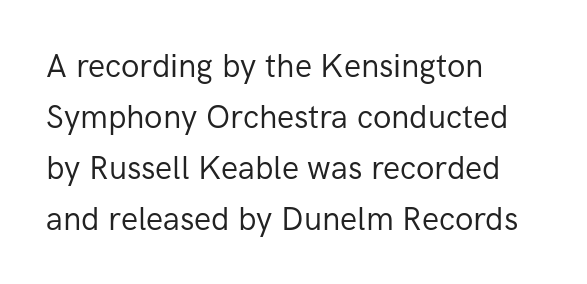
The image shows 32 px regular-weight sans-serif type, upright; set left-aligned, normal line spacing (1.59x), normal letter spacing, not underlined; low stroke contrast and a medium x-height.
